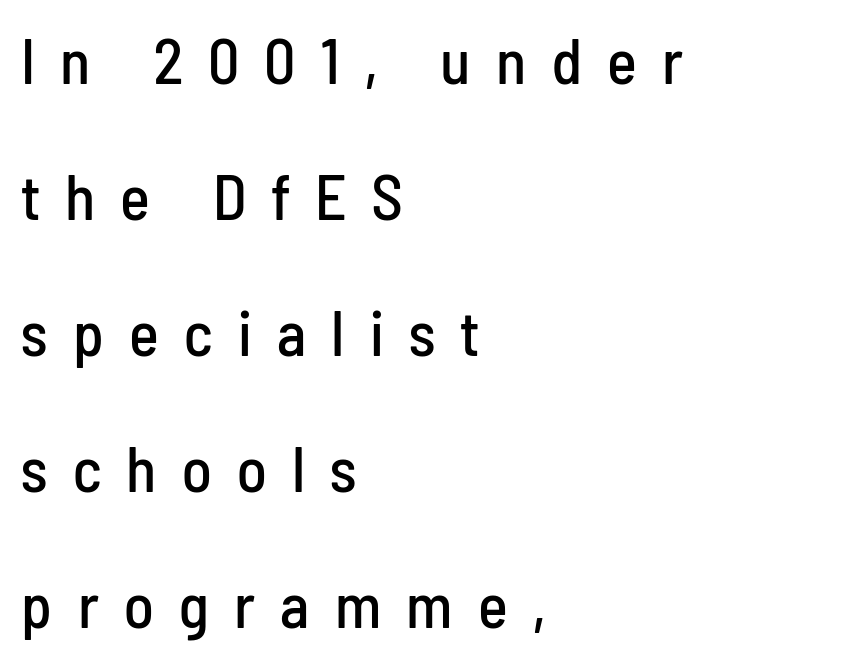
The image shows 63 px condensed sans-serif type, upright; set left-aligned, loose line spacing (2.16x), unusually wide letter spacing (+0.4 em), not underlined; low stroke contrast and a medium x-height.
